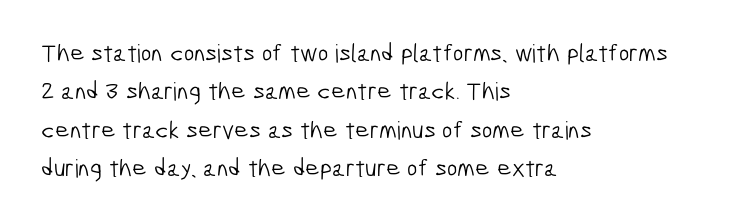
{"bold": "no", "underline": "no", "align": "left", "line_spacing": "normal", "line_spacing_ratio": 1.54, "letter_spacing": "normal", "letter_spacing_em": 0.0, "glyph_px": 25}
